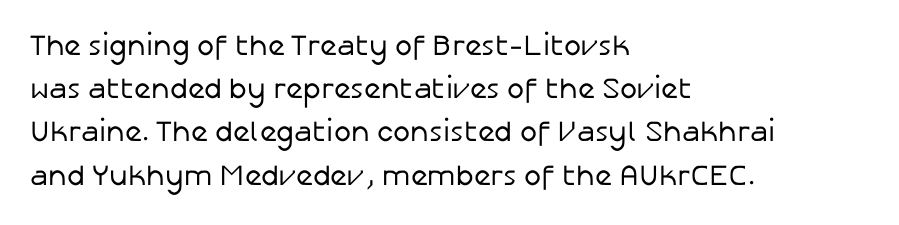
Observe the absence of serifs on each vertical stroke in this sample. Short and long lines alike share a common starting point at left. Think standard paragraph weight, or any step lighter than that. The rendering uses natural spacing where letterforms have individual widths. Glyph-to-glyph distance matches everyday printed text. The lettering stays uniformly vertical, giving the passage a roman look.
